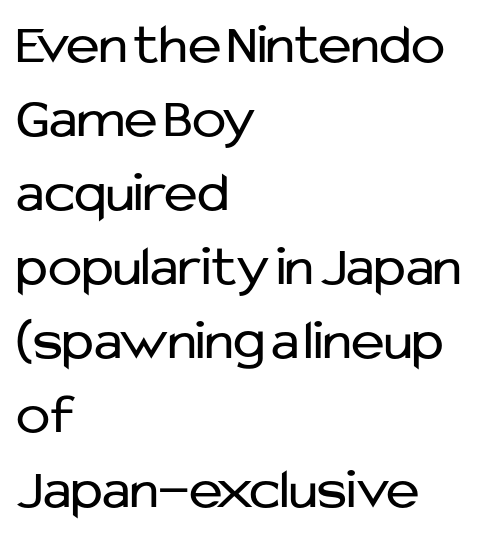
The image shows 57 px regular-weight sans-serif type, upright; set left-aligned, normal line spacing (1.3x), normal letter spacing, not underlined; low stroke contrast and a medium x-height.
